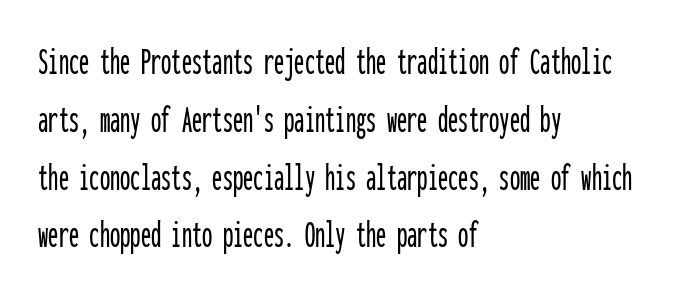
{"serif": "no", "italic": "no", "width": "condensed", "stroke_contrast": "low", "x_height": "medium", "monospaced": "yes", "underline": "no", "align": "left", "line_spacing": "normal", "line_spacing_ratio": 1.41, "letter_spacing": "normal", "letter_spacing_em": 0.0, "glyph_px": 41}
